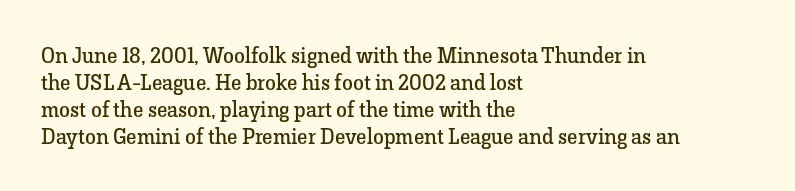
The image shows 22 px text type, upright; set left-aligned, line spacing 1.23x, normal letter spacing, not underlined.
